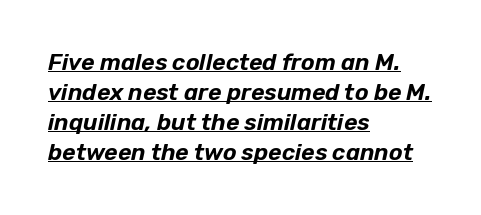
Horizontal alignment here is leftward, the default for most running prose. Honestly, the underline is the first thing you notice here. Evenly set lines give the paragraph a standard silhouette. Rendered with sloped, italic letterforms. Is the letter spacing exaggerated? No — it looks like the ordinary default.
